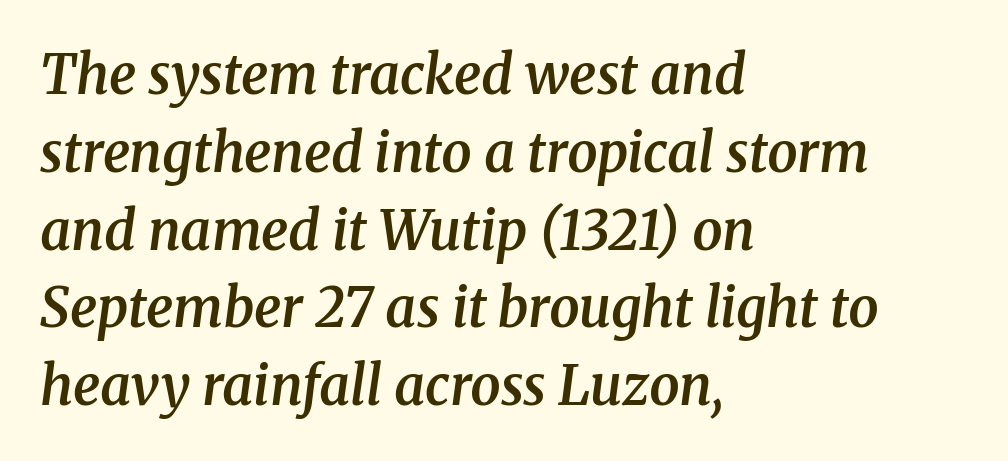
The image shows 54 px semibold serif type, italic (leaning right); set left-aligned, normal line spacing (1.44x), normal letter spacing, not underlined; medium stroke contrast and a medium x-height.
